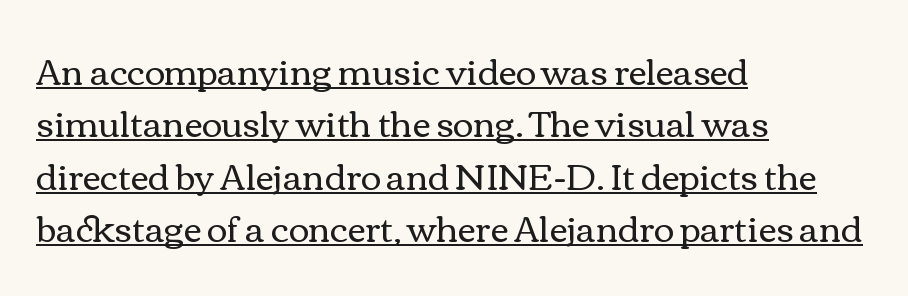
The image shows 35 px regular-weight, wide type, upright; set left-aligned, normal line spacing (1.5x), normal letter spacing, underlined; medium stroke contrast and a medium x-height.
